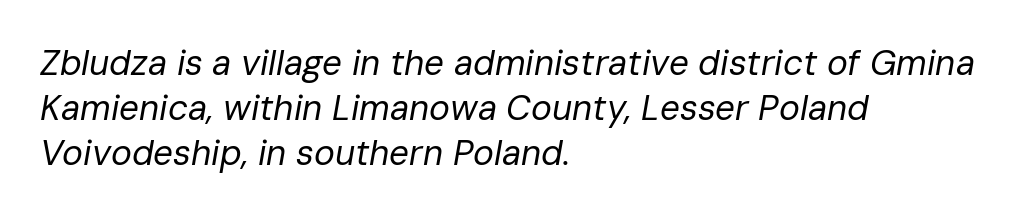
{"italic": "yes", "lean": "right", "slant_degrees": 10, "bold": "no", "weight": "regular", "width": "normal", "stroke_contrast": "low", "x_height": "medium", "monospaced": "no", "underline": "no", "align": "left", "line_spacing": "normal", "line_spacing_ratio": 1.29, "letter_spacing": "normal", "letter_spacing_em": 0.0, "glyph_px": 35}
